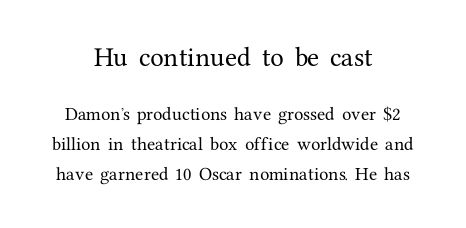
The image shows 22 px text type, upright; set centered, loose line spacing (2.0x), normal letter spacing, not underlined; the first (top) block is 1.47x larger.
